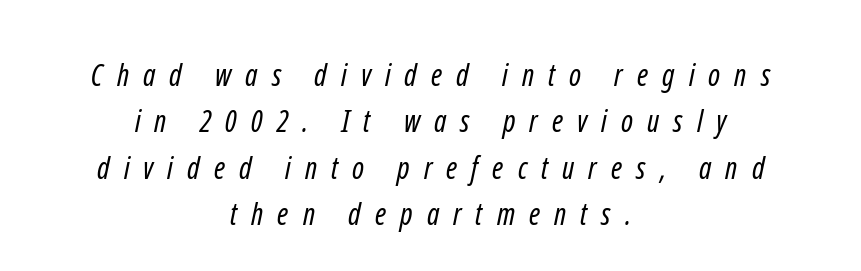
{"serif": "no", "bold": "no", "weight": "regular", "width": "condensed", "stroke_contrast": "low", "x_height": "medium", "monospaced": "no", "underline": "no", "align": "center", "line_spacing": "normal", "line_spacing_ratio": 1.55, "letter_spacing": "wide", "letter_spacing_em": 0.47, "glyph_px": 30}
